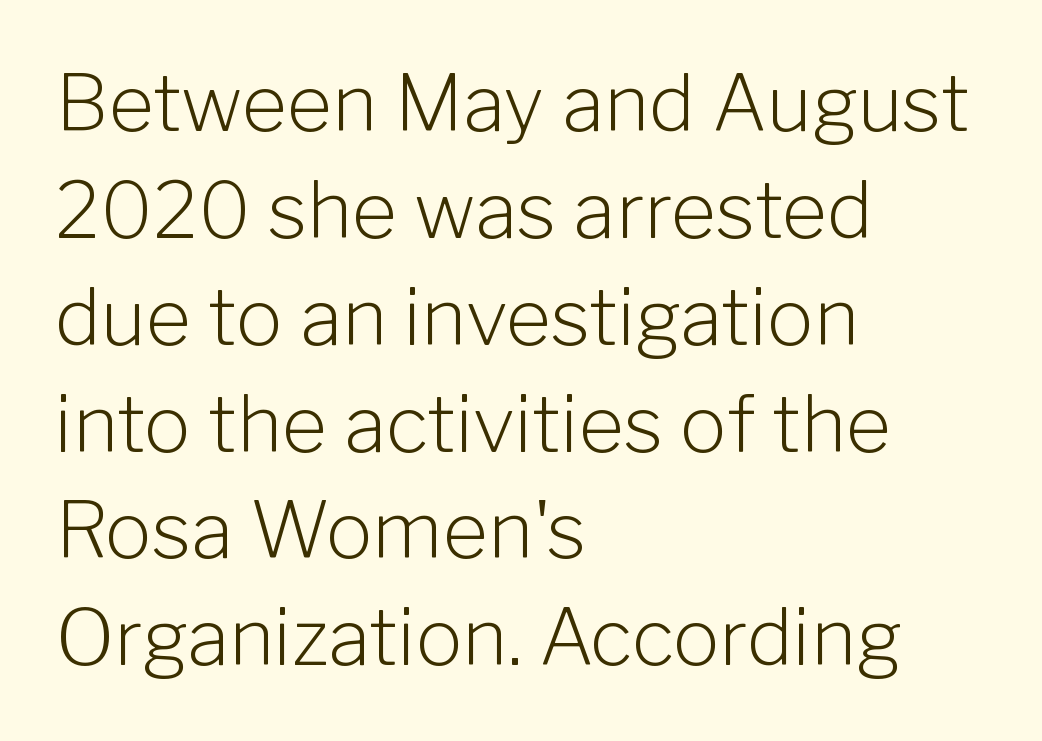
When letters stand straight like this, we call the style roman or upright. Notice how descenders clear the ascenders below comfortably — that's standard leading. Each stroke keeps to a modest, everyday thickness or less. Classification — sans serif. Rule under the text: the space is simply empty. Here the glyphs are tracked normally, forming tight word shapes.
